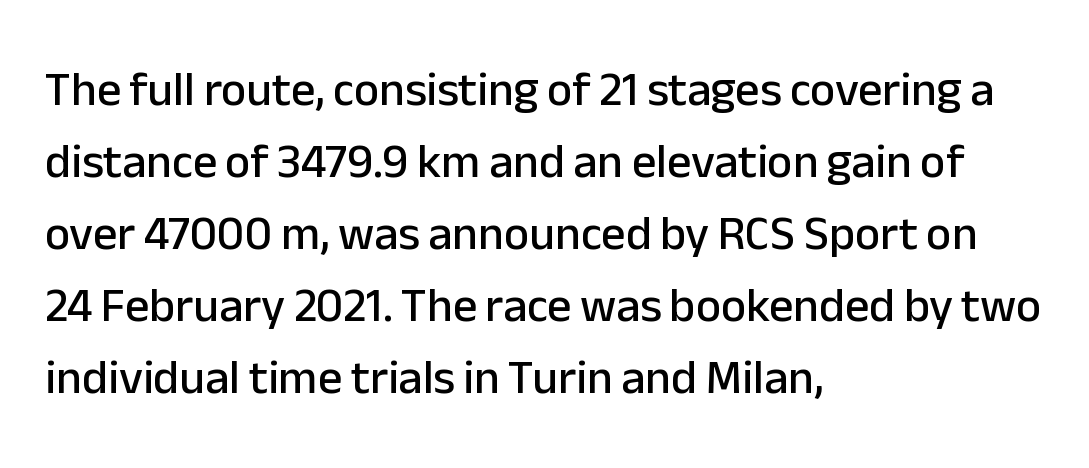
Q: Is the text italic (slanted)? A: No, it is upright.
Q: Is the typeface a serif or a sans-serif typeface? A: Sans-serif.
Q: Is the text underlined? A: No.
Q: How is the paragraph aligned? A: Left-aligned.
Q: Is the spacing between letters normal or unusually wide? A: Normal.
Q: Is the spacing between lines tight, normal or loose? A: Normal.
Q: Width (condensed, normal, or wide)? A: Normal.
Q: Stroke contrast? A: Low.
Q: x-height? A: Medium.
Q: Monospaced? A: No.
